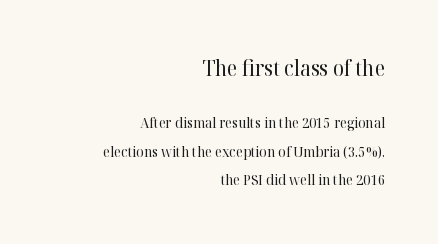
The image shows 21 px text type, upright; set right-aligned, loose line spacing (2.05x), normal letter spacing, not underlined; the first (top) block is 1.5x larger.
